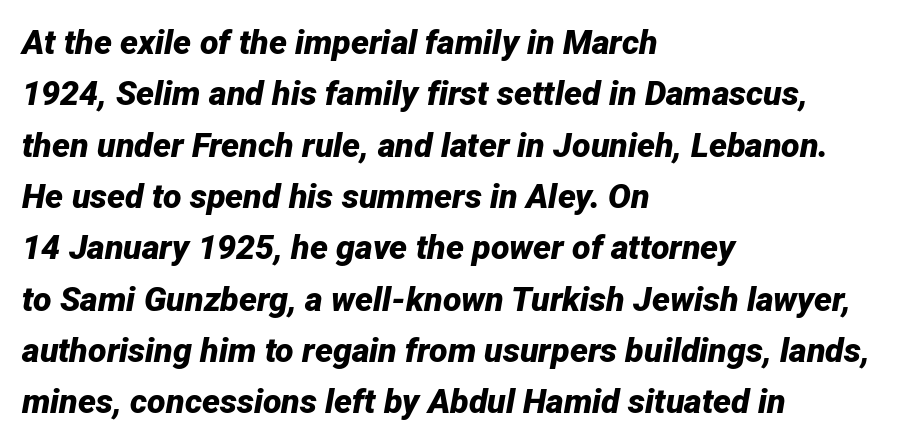
Q: Is the text bold? A: Yes.
Q: Is the text italic (slanted)? A: Yes, it leans right by about 12 degrees.
Q: Is the text underlined? A: No.
Q: How is the paragraph aligned? A: Left-aligned.
Q: Is the spacing between letters normal or unusually wide? A: Normal.
Q: Is the spacing between lines tight, normal or loose? A: Normal.
Q: Width (condensed, normal, or wide)? A: Normal.
Q: Stroke contrast? A: Low.
Q: x-height? A: Medium.
Q: Monospaced? A: No.
